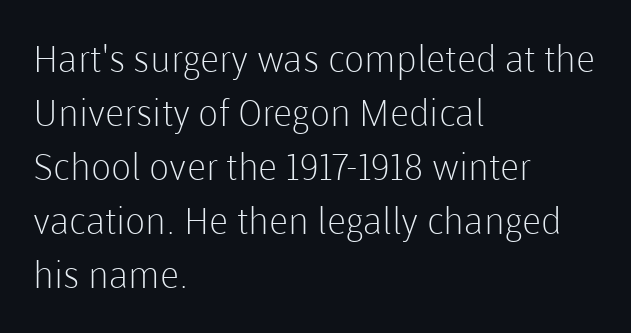
{"serif": "no", "italic": "no", "bold": "no", "weight": "light", "width": "normal", "stroke_contrast": "low", "x_height": "medium", "monospaced": "no", "underline": "no", "align": "left", "line_spacing": "normal", "line_spacing_ratio": 1.46, "letter_spacing": "normal", "letter_spacing_em": 0.0, "glyph_px": 37}
